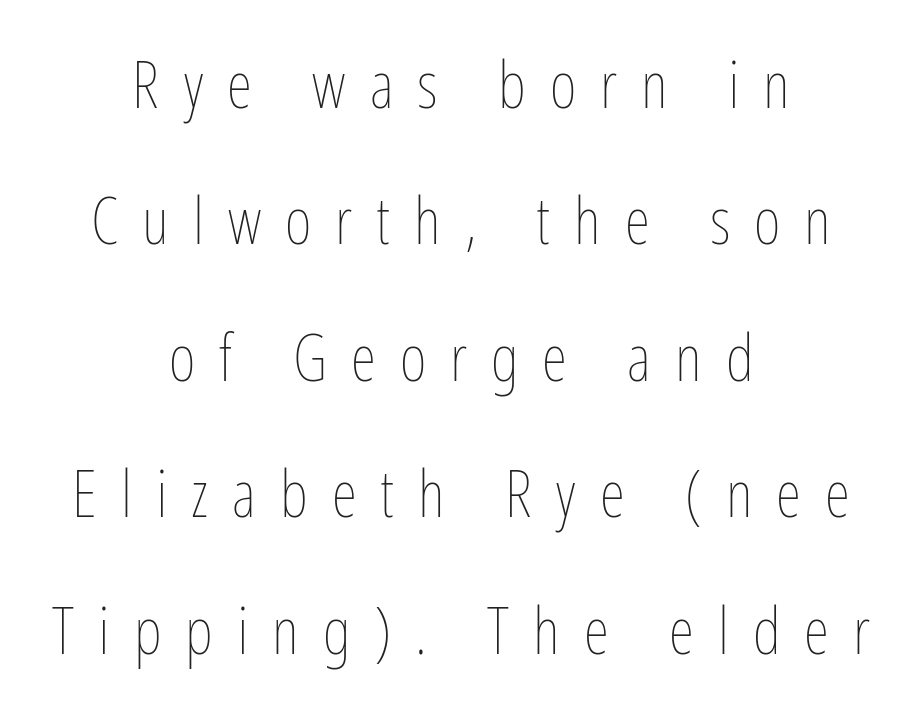
Q: Is the text bold? A: No.
Q: Is the text italic (slanted)? A: No, it is upright.
Q: Is the text underlined? A: No.
Q: How is the paragraph aligned? A: Centered.
Q: Is the spacing between letters normal or unusually wide? A: Unusually wide.
Q: Is the spacing between lines tight, normal or loose? A: Loose.
Q: Width (condensed, normal, or wide)? A: Condensed.
Q: Stroke contrast? A: Low.
Q: x-height? A: Medium.
Q: Monospaced? A: No.
